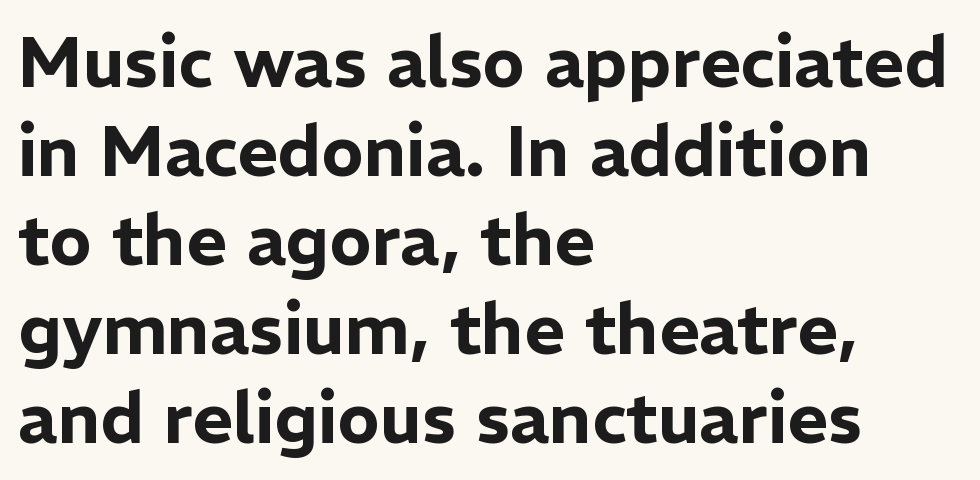
The image shows 70 px sans-serif type, upright; set left-aligned, normal line spacing (1.27x), normal letter spacing, not underlined; low stroke contrast and a medium x-height.
